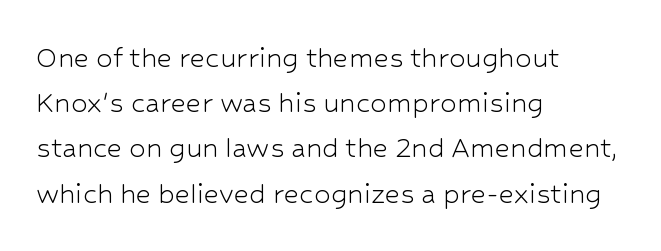
Underlining? Definitely not there. The lines sit at an ordinary, default distance from one another. Nope, not italic — everything's standing straight. The letters sit at their default tracking, neither squeezed nor spread.
